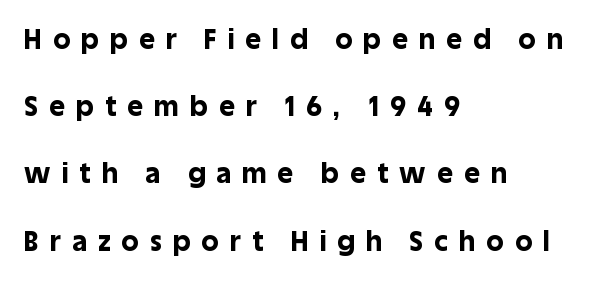
The image shows 27 px bold type, upright; set left-aligned, loose line spacing (2.49x), unusually wide letter spacing (+0.42 em), not underlined.
